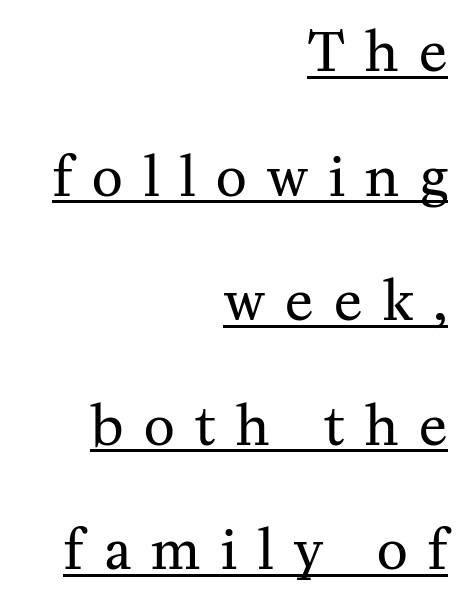
{"serif": "yes", "italic": "no", "bold": "no", "weight": "regular", "width": "normal", "stroke_contrast": "medium", "x_height": "medium", "monospaced": "no", "underline": "yes", "align": "right", "line_spacing": "loose", "line_spacing_ratio": 2.35, "letter_spacing": "wide", "letter_spacing_em": 0.39, "glyph_px": 53}
